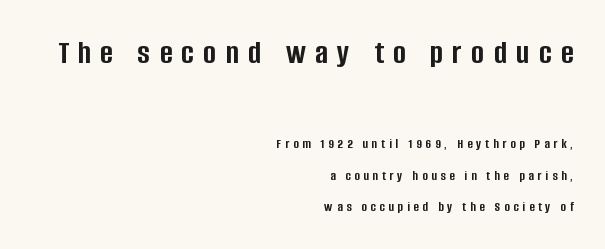
{"serif": "no", "italic": "no", "bold": "yes", "weight": "semibold", "width": "condensed", "stroke_contrast": "low", "x_height": "large", "monospaced": "no", "underline": "no", "align": "right", "line_spacing": "loose", "line_spacing_ratio": 2.24, "letter_spacing": "wide", "letter_spacing_em": 0.28, "larger_block": "first", "size_ratio": 2.43, "glyph_px": 34}
